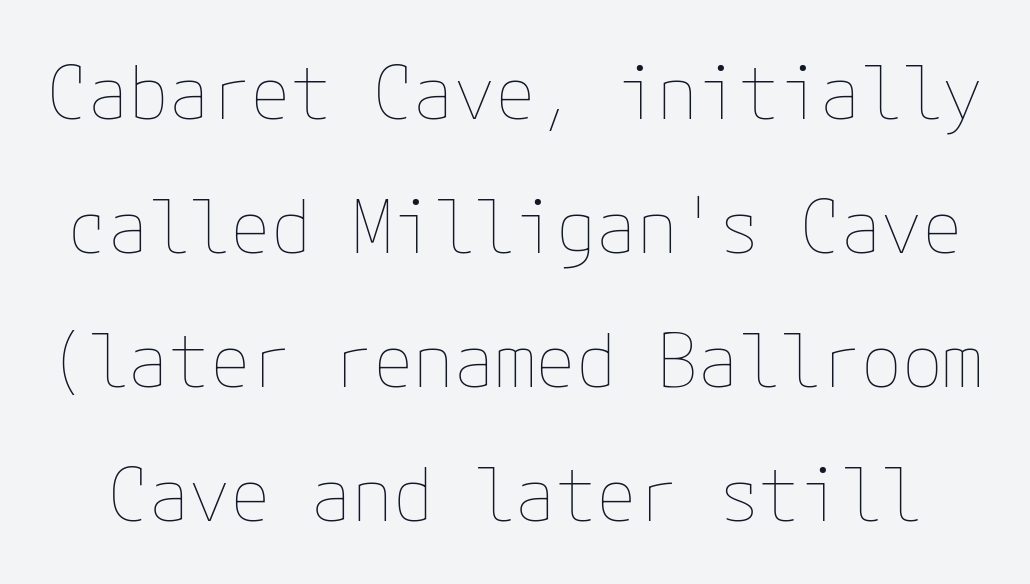
{"italic": "no", "bold": "no", "weight": "thin", "width": "normal", "stroke_contrast": "low", "x_height": "medium", "underline": "no", "line_spacing_ratio": 1.81, "letter_spacing": "normal", "letter_spacing_em": 0.0, "glyph_px": 74}
